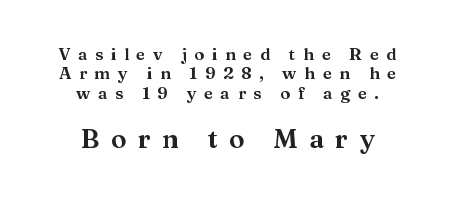
Q: Is the text italic (slanted)? A: No, it is upright.
Q: Is the text underlined? A: No.
Q: How is the paragraph aligned? A: Centered.
Q: Is the spacing between letters normal or unusually wide? A: Unusually wide.
Q: Is the spacing between lines tight, normal or loose? A: Tight.
Q: Which block of text is set in a larger size, the first (top) or the second (bottom)? A: The second (bottom) one.
